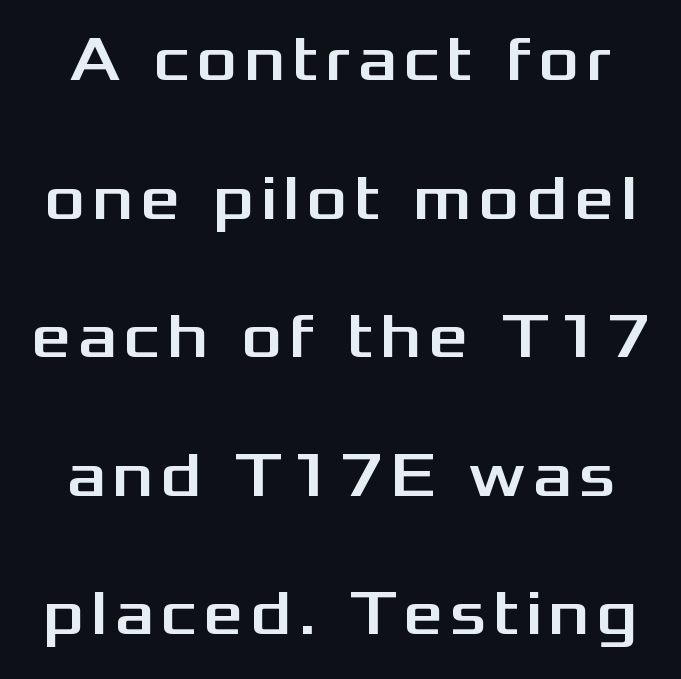
Bare-footed words on every line. Here the designer chose a conventional face with non-uniform glyph widths. Summary of vertical rhythm: relaxed, with wide interline spacing. The designer went with a sans here, leaving each stem footless. The typography opts for an upright posture over an oblique one.
